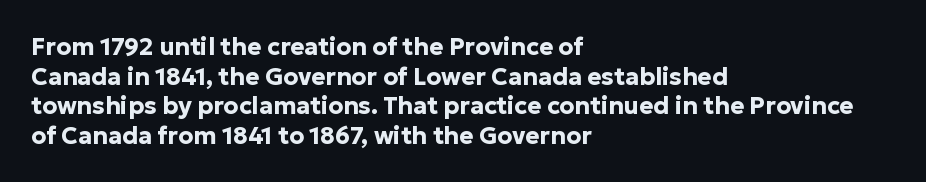
{"italic": "no", "bold": "yes", "underline": "no", "align": "left", "line_spacing_ratio": 1.23, "letter_spacing": "normal", "letter_spacing_em": 0.0, "glyph_px": 24}
